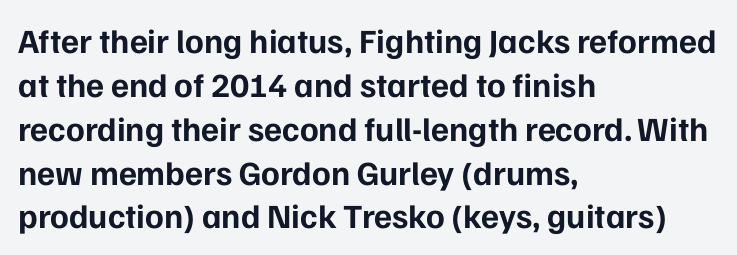
The image shows 34 px bold sans-serif type, upright; set left-aligned, normal line spacing (1.29x), normal letter spacing, not underlined; low stroke contrast and a medium x-height.
